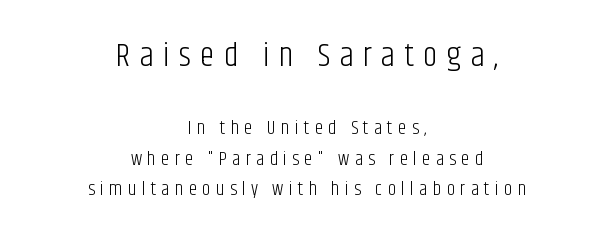
Q: Is the text bold? A: No.
Q: Is the text italic (slanted)? A: No, it is upright.
Q: Is the typeface a serif or a sans-serif typeface? A: Sans-serif.
Q: Is the text underlined? A: No.
Q: How is the paragraph aligned? A: Centered.
Q: Is the spacing between letters normal or unusually wide? A: Unusually wide.
Q: Is the spacing between lines tight, normal or loose? A: Normal.
Q: Which block of text is set in a larger size, the first (top) or the second (bottom)? A: The first (top) one.
Q: Width (condensed, normal, or wide)? A: Condensed.
Q: Stroke contrast? A: Low.
Q: x-height? A: Large.
Q: Monospaced? A: No.
